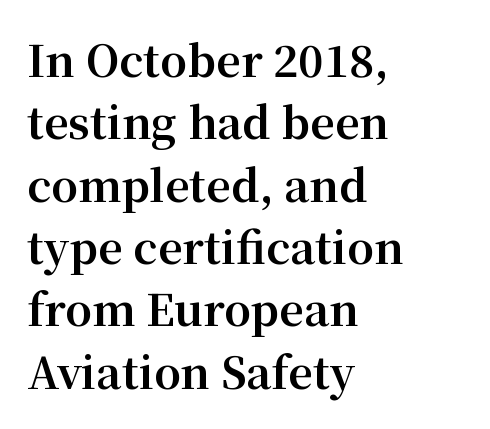
Q: Is the text bold? A: Yes.
Q: Is the text italic (slanted)? A: No, it is upright.
Q: Is the typeface a serif or a sans-serif typeface? A: Serif.
Q: Is the text underlined? A: No.
Q: How is the paragraph aligned? A: Left-aligned.
Q: Is the spacing between letters normal or unusually wide? A: Normal.
Q: Is the spacing between lines tight, normal or loose? A: Normal.
Q: Width (condensed, normal, or wide)? A: Normal.
Q: Stroke contrast? A: Medium.
Q: x-height? A: Medium.
Q: Monospaced? A: No.
